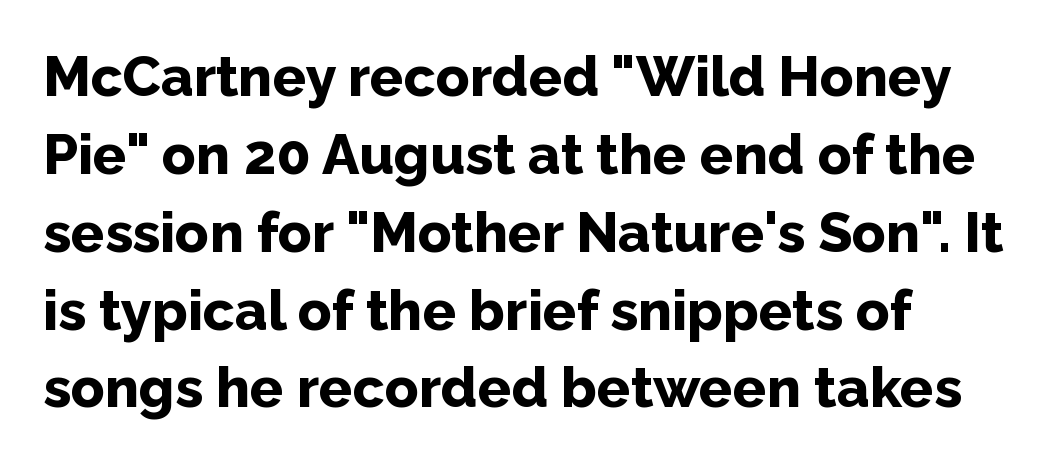
The image shows 56 px bold sans-serif type, upright; set left-aligned, normal line spacing (1.39x), normal letter spacing, not underlined; low stroke contrast and a medium x-height.
